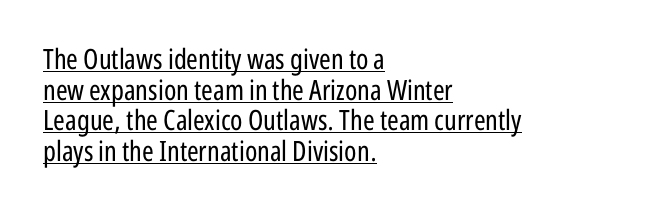
Q: Is the text bold? A: No.
Q: Is the text italic (slanted)? A: No, it is upright.
Q: Is the typeface a serif or a sans-serif typeface? A: Sans-serif.
Q: Is the text underlined? A: Yes.
Q: How is the paragraph aligned? A: Left-aligned.
Q: Is the spacing between letters normal or unusually wide? A: Normal.
Q: Is the spacing between lines tight, normal or loose? A: Tight.
Q: Width (condensed, normal, or wide)? A: Condensed.
Q: Stroke contrast? A: Low.
Q: x-height? A: Medium.
Q: Monospaced? A: No.
